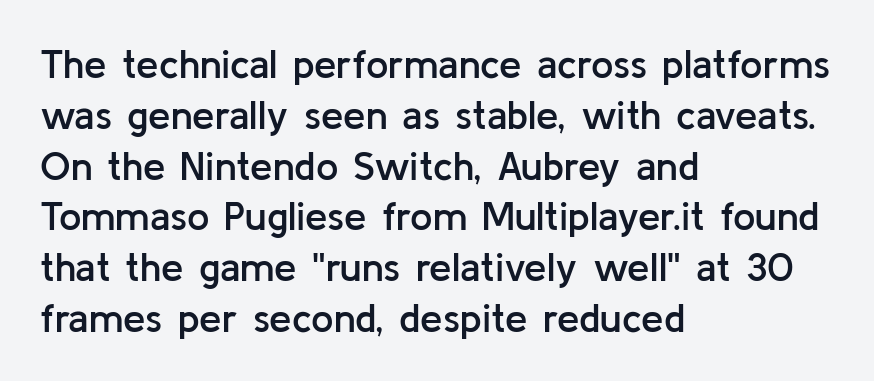
You could not count columns in this text — the font is proportionally spaced. The axis of the letterforms is exactly vertical. The rendering shows plain stroke endings on the letterforms — a sans-serif design. Compared with a centered layout, this one pins lines to the left instead.
